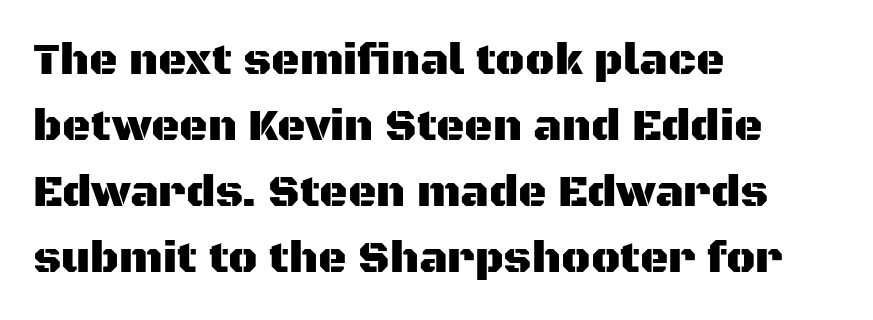
A typesetter would call this proportional, since set widths differ per character. Serif or sans? Sans — the stroke terminals are bare. Line beginnings align vertically; line endings do not. When letters stand straight like this, we call the style roman or upright.
